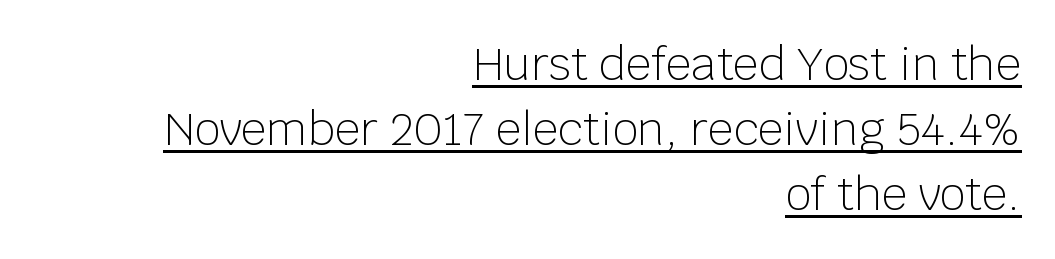
The image shows 45 px light sans-serif type, upright; set right-aligned, normal line spacing (1.45x), normal letter spacing, underlined; low stroke contrast and a large x-height.
